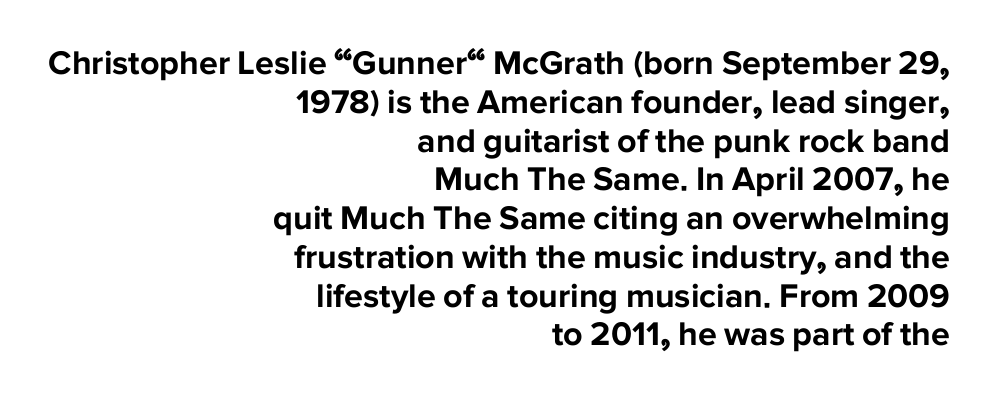
{"serif": "no", "italic": "no", "bold": "yes", "weight": "bold", "width": "normal", "stroke_contrast": "low", "x_height": "medium", "monospaced": "no", "underline": "no", "align": "right", "line_spacing": "tight", "line_spacing_ratio": 1.14, "letter_spacing": "normal", "letter_spacing_em": 0.0, "glyph_px": 34}
